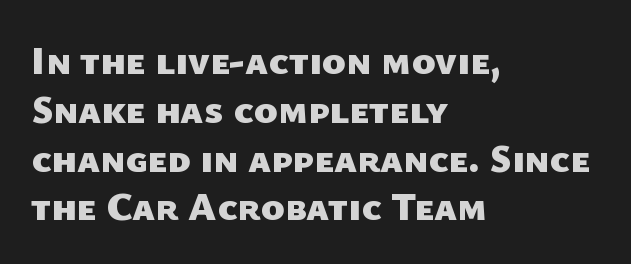
{"serif": "no", "bold": "yes", "weight": "heavy", "width": "normal", "stroke_contrast": "low", "x_height": "medium", "monospaced": "no", "underline": "no", "align": "left", "line_spacing_ratio": 1.22, "letter_spacing": "normal", "letter_spacing_em": 0.0, "glyph_px": 40}
